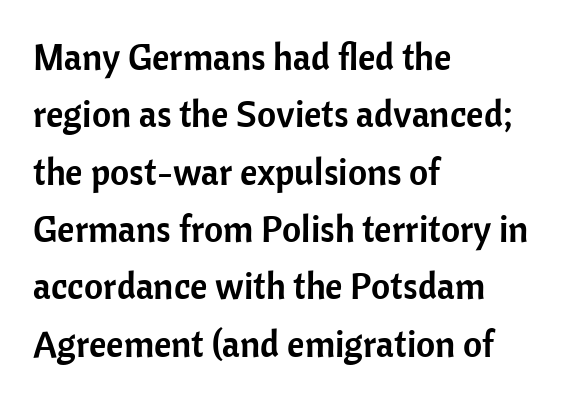
Check where the strokes stop: nothing finishes them off — pure sans. Whoever set this chose a conventional vertical rhythm. Ordinary non-slanted type is in use. Underlining? Definitely not there. Line starts are locked; line ends wander. These lines are rendered in a variable-pitch font.
